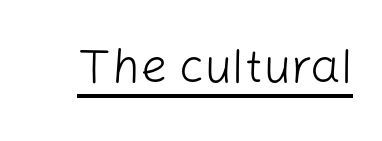
{"serif": "no", "italic": "no", "bold": "no", "weight": "light", "width": "normal", "stroke_contrast": "low", "x_height": "medium", "monospaced": "no", "underline": "yes", "letter_spacing": "normal", "letter_spacing_em": 0.0, "glyph_px": 48}
